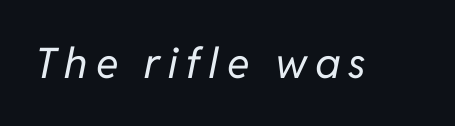
Q: Is the text bold? A: No.
Q: Is the text italic (slanted)? A: Yes, it leans right by about 11 degrees.
Q: Is the text underlined? A: No.
Q: Width (condensed, normal, or wide)? A: Normal.
Q: Stroke contrast? A: Low.
Q: x-height? A: Medium.
Q: Monospaced? A: No.
